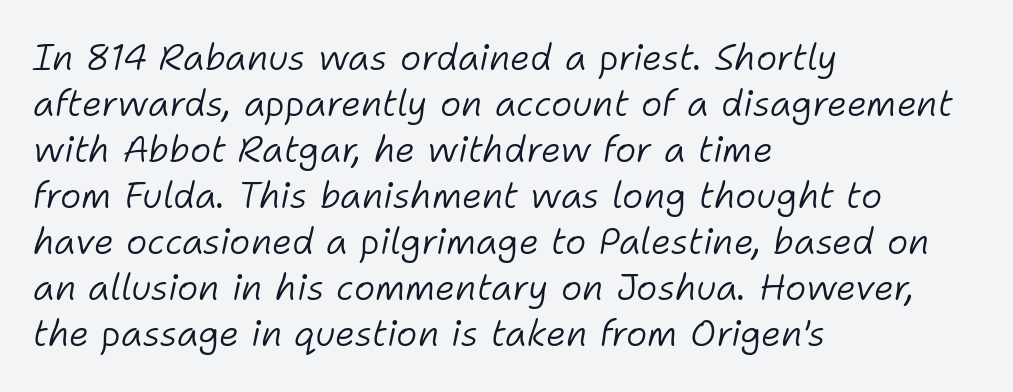
No word sits above an underline. This sample uses plain, unmodified letter spacing. Think of a printed novel: that variable character pitch is what you see here. Horizontal bands of white between lines are of average thickness.
